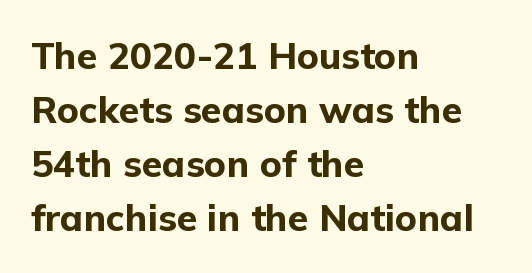
Q: Is the text bold? A: Yes.
Q: Is the text italic (slanted)? A: No, it is upright.
Q: Is the typeface a serif or a sans-serif typeface? A: Sans-serif.
Q: Is the text underlined? A: No.
Q: How is the paragraph aligned? A: Left-aligned.
Q: Is the spacing between letters normal or unusually wide? A: Normal.
Q: Is the spacing between lines tight, normal or loose? A: Normal.
Q: Width (condensed, normal, or wide)? A: Normal.
Q: Stroke contrast? A: Low.
Q: x-height? A: Medium.
Q: Monospaced? A: No.
